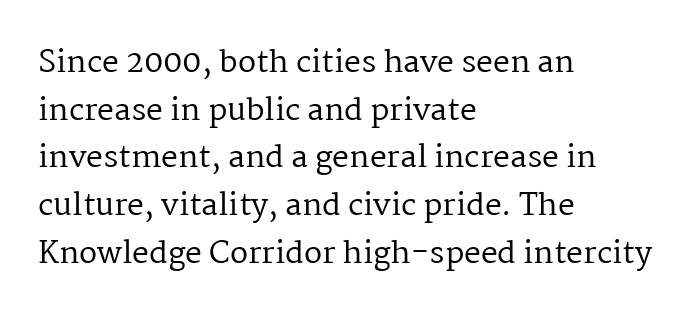
{"serif": "yes", "italic": "no", "bold": "no", "weight": "regular", "width": "normal", "stroke_contrast": "medium", "x_height": "medium", "monospaced": "no", "underline": "no", "align": "left", "line_spacing": "normal", "line_spacing_ratio": 1.59, "letter_spacing": "normal", "letter_spacing_em": 0.0, "glyph_px": 30}
